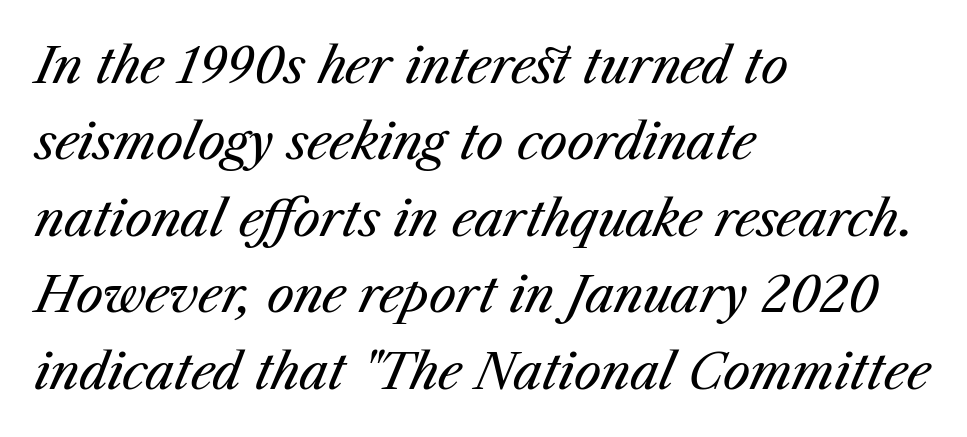
The image shows 49 px regular-weight type, italic (leaning right); set left-aligned, normal line spacing (1.56x), normal letter spacing, not underlined; medium stroke contrast and a medium x-height.
